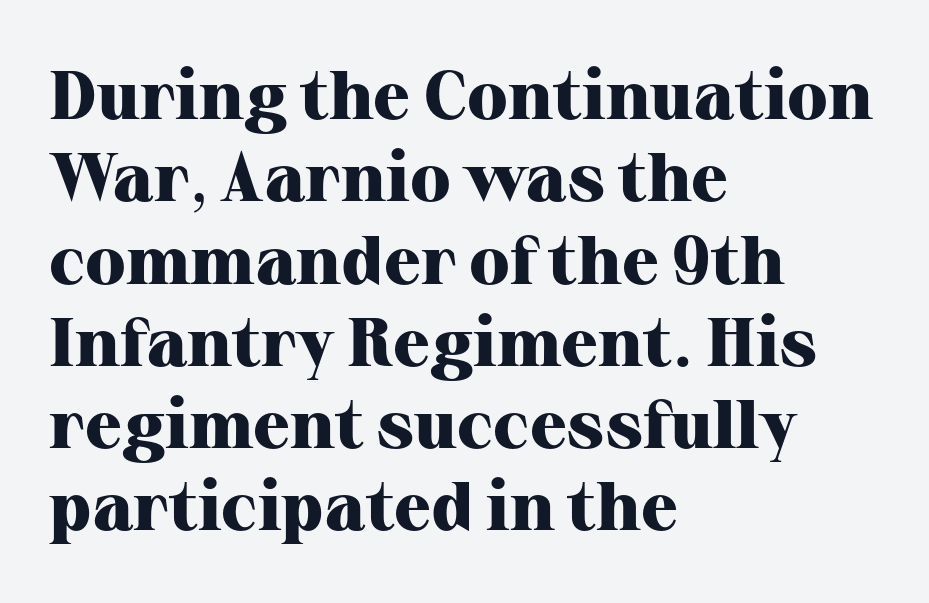
The image shows 68 px heavy serif type, upright; set left-aligned, line spacing 1.21x, normal letter spacing, not underlined; high stroke contrast and a medium x-height.
